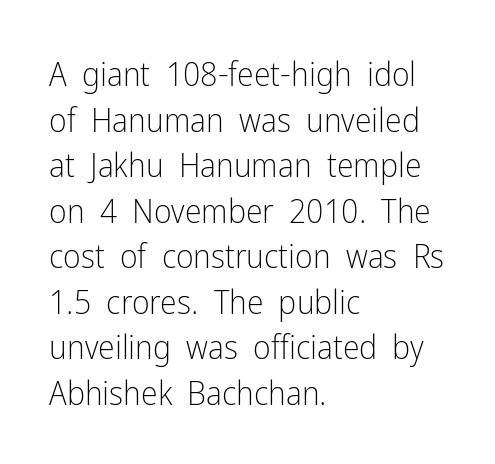
Q: Is the text bold? A: No.
Q: Is the text italic (slanted)? A: No, it is upright.
Q: Is the typeface a serif or a sans-serif typeface? A: Sans-serif.
Q: Is the text underlined? A: No.
Q: How is the paragraph aligned? A: Left-aligned.
Q: Is the spacing between letters normal or unusually wide? A: Normal.
Q: Is the spacing between lines tight, normal or loose? A: Normal.
Q: Width (condensed, normal, or wide)? A: Condensed.
Q: Stroke contrast? A: Low.
Q: x-height? A: Medium.
Q: Monospaced? A: No.
